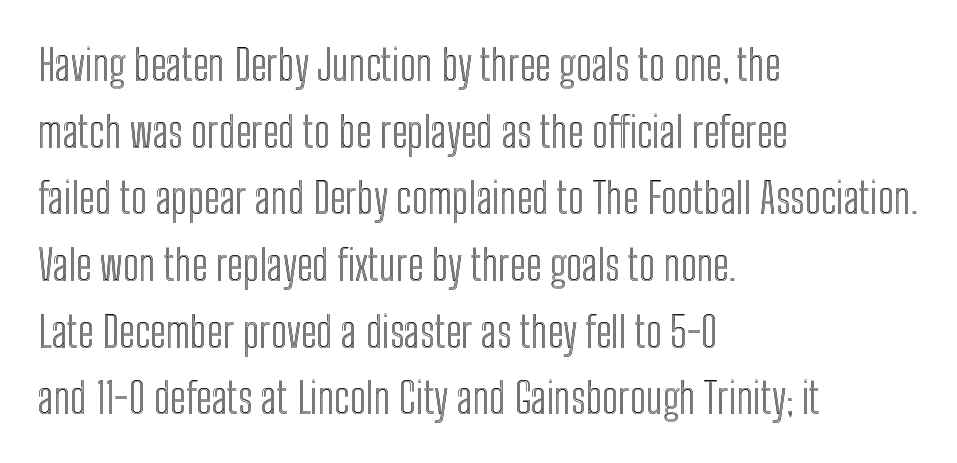
The image shows 43 px condensed type, upright; set left-aligned, normal line spacing (1.55x), normal letter spacing, not underlined; a medium x-height.
